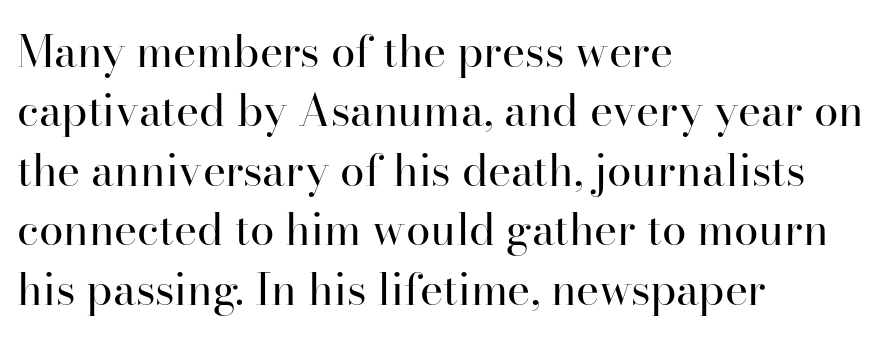
Clear beneath every line of the passage. Designer's note — italics off, roman on. This sample has the flowing, uneven cadence of proportional lettering. Short note: letters normally spaced.
